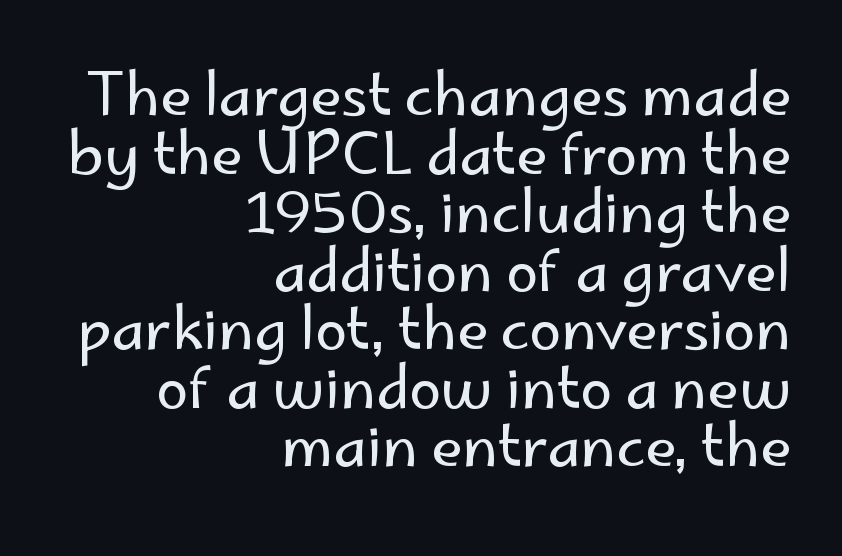
{"serif": "no", "italic": "no", "bold": "no", "weight": "regular", "width": "normal", "stroke_contrast": "low", "x_height": "small", "monospaced": "no", "underline": "no", "align": "right", "line_spacing": "tight", "line_spacing_ratio": 1.01, "letter_spacing": "normal", "letter_spacing_em": 0.0, "glyph_px": 58}
